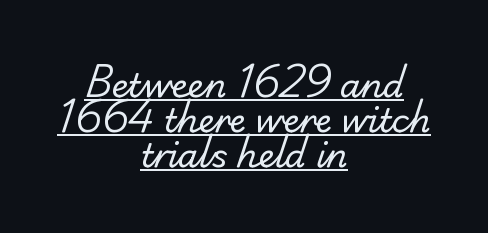
{"serif": "no", "bold": "no", "weight": "regular", "width": "normal", "stroke_contrast": "low", "x_height": "small", "monospaced": "no", "underline": "yes", "align": "center", "line_spacing": "tight", "line_spacing_ratio": 1.06, "letter_spacing": "normal", "letter_spacing_em": 0.0, "glyph_px": 33}
